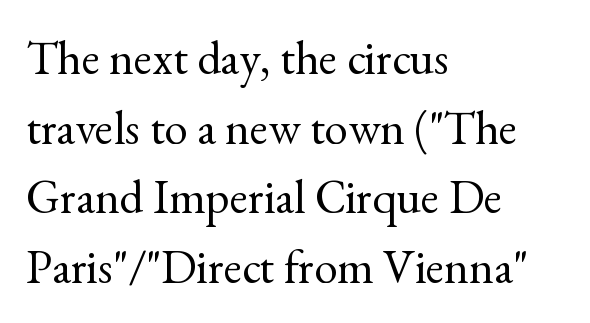
{"serif": "yes", "italic": "no", "bold": "no", "weight": "regular", "width": "normal", "x_height": "small", "monospaced": "no", "underline": "no", "align": "left", "line_spacing": "normal", "line_spacing_ratio": 1.48, "letter_spacing": "normal", "letter_spacing_em": 0.0, "glyph_px": 47}
